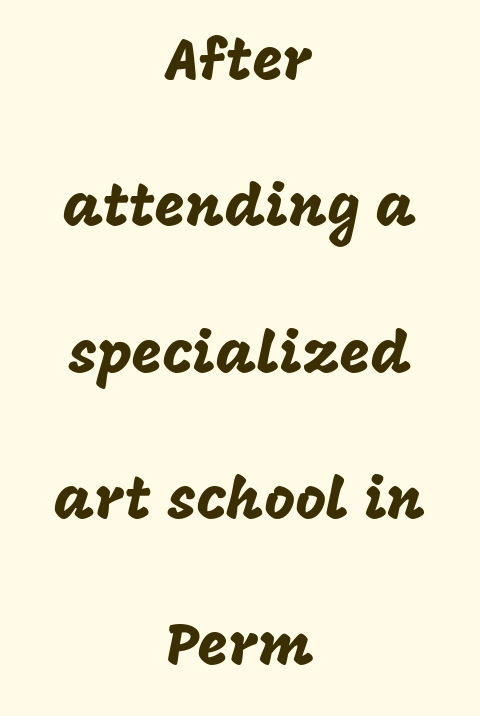
{"serif": "no", "width": "normal", "stroke_contrast": "low", "x_height": "large", "monospaced": "no", "underline": "no", "align": "center", "line_spacing": "loose", "line_spacing_ratio": 2.48, "letter_spacing": "normal", "letter_spacing_em": 0.0, "glyph_px": 59}
